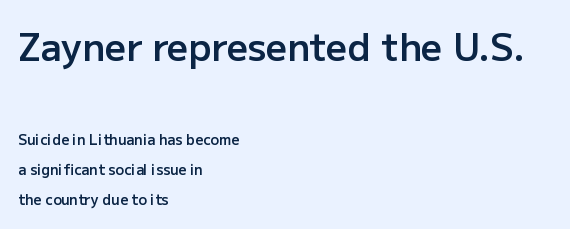
Q: Is the text bold? A: Semi-bold.
Q: Is the text italic (slanted)? A: No, it is upright.
Q: Is the typeface a serif or a sans-serif typeface? A: Sans-serif.
Q: Is the text underlined? A: No.
Q: How is the paragraph aligned? A: Left-aligned.
Q: Is the spacing between letters normal or unusually wide? A: Normal.
Q: Is the spacing between lines tight, normal or loose? A: Loose.
Q: Which block of text is set in a larger size, the first (top) or the second (bottom)? A: The first (top) one.
Q: Width (condensed, normal, or wide)? A: Normal.
Q: Stroke contrast? A: Low.
Q: x-height? A: Medium.
Q: Monospaced? A: No.
